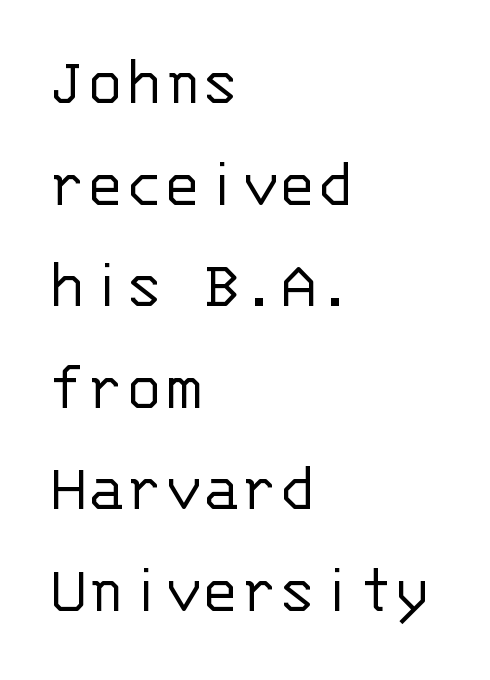
The image shows 71 px light sans-serif type, upright, monospaced; set left-aligned, normal line spacing (1.43x), normal letter spacing, not underlined; low stroke contrast and a large x-height.
